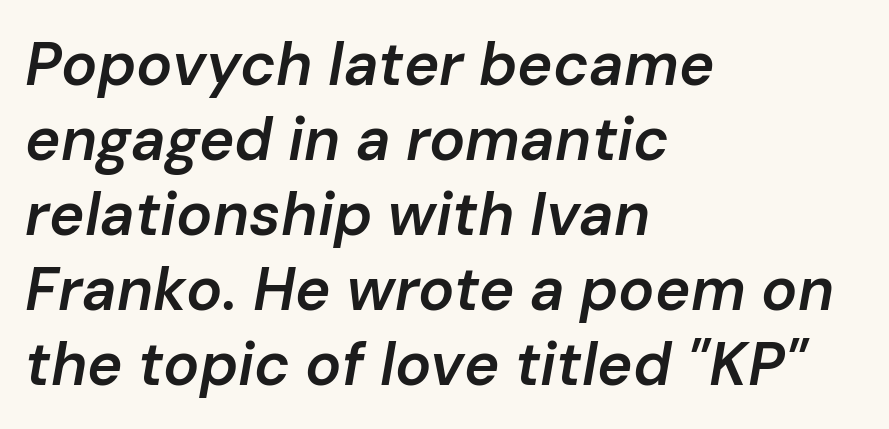
Q: Is the text bold? A: Semi-bold.
Q: Is the text italic (slanted)? A: Yes, it leans right by about 10 degrees.
Q: Is the text underlined? A: No.
Q: How is the paragraph aligned? A: Left-aligned.
Q: Is the spacing between letters normal or unusually wide? A: Normal.
Q: Is the spacing between lines tight, normal or loose? A: Normal.
Q: Width (condensed, normal, or wide)? A: Normal.
Q: Stroke contrast? A: Low.
Q: x-height? A: Medium.
Q: Monospaced? A: No.
